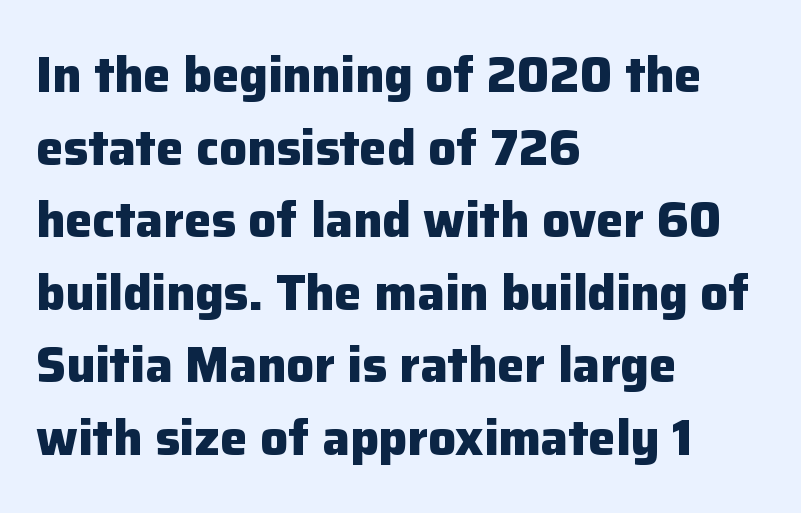
Q: Is the text bold? A: Yes.
Q: Is the text italic (slanted)? A: No, it is upright.
Q: Is the typeface a serif or a sans-serif typeface? A: Sans-serif.
Q: Is the text underlined? A: No.
Q: How is the paragraph aligned? A: Left-aligned.
Q: Is the spacing between letters normal or unusually wide? A: Normal.
Q: Is the spacing between lines tight, normal or loose? A: Normal.
Q: Width (condensed, normal, or wide)? A: Normal.
Q: Stroke contrast? A: Low.
Q: x-height? A: Medium.
Q: Monospaced? A: No.
